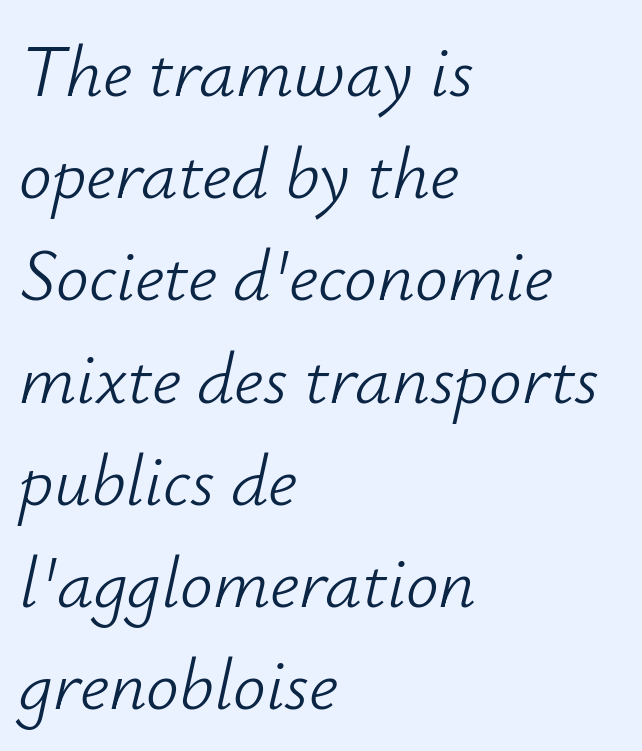
You can tell it's italic because the verticals aren't actually vertical. Check under the words: just untouched page. Summary of vertical rhythm: regular, with standard interline spacing. Varying glyph widths throughout — classic text-font behaviour. These glyphs show unthickened strokes, regular width or finer. The compositor pushed each line to the left boundary.
